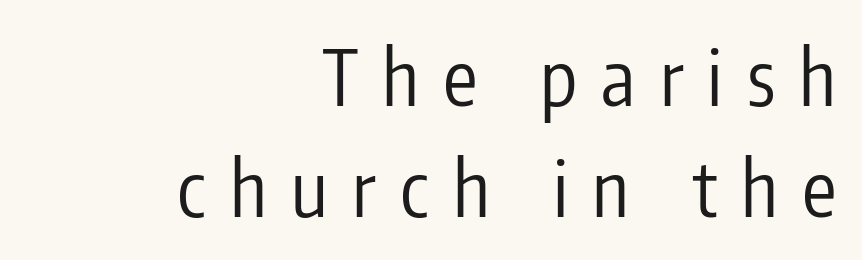
{"serif": "no", "italic": "no", "bold": "no", "weight": "regular", "width": "condensed", "stroke_contrast": "low", "x_height": "medium", "monospaced": "no", "underline": "no", "align": "right", "line_spacing": "normal", "line_spacing_ratio": 1.44, "letter_spacing": "wide", "letter_spacing_em": 0.31, "glyph_px": 77}
